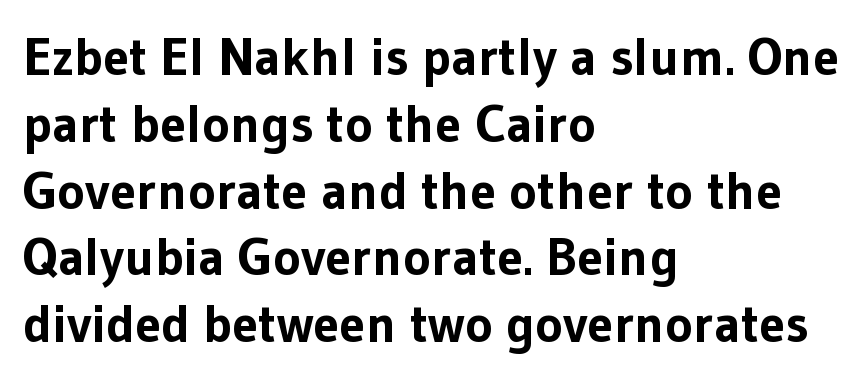
The image shows 53 px bold sans-serif type, upright; set left-aligned, normal line spacing (1.26x), normal letter spacing, not underlined; low stroke contrast and a medium x-height.
